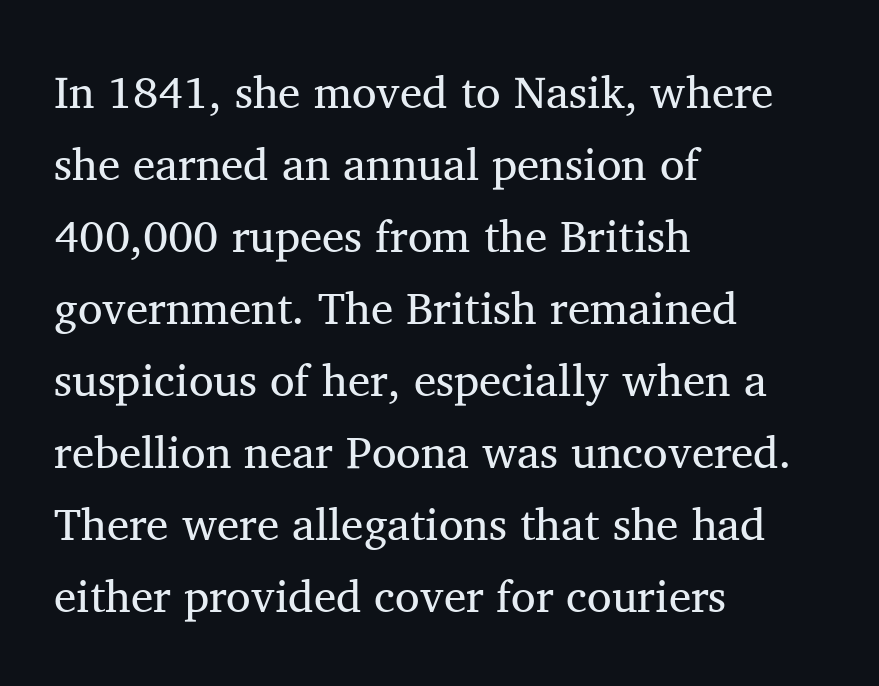
{"serif": "yes", "italic": "no", "bold": "no", "weight": "regular", "width": "normal", "stroke_contrast": "medium", "x_height": "medium", "monospaced": "no", "underline": "no", "align": "left", "line_spacing": "normal", "line_spacing_ratio": 1.6, "letter_spacing": "normal", "letter_spacing_em": 0.0, "glyph_px": 45}
